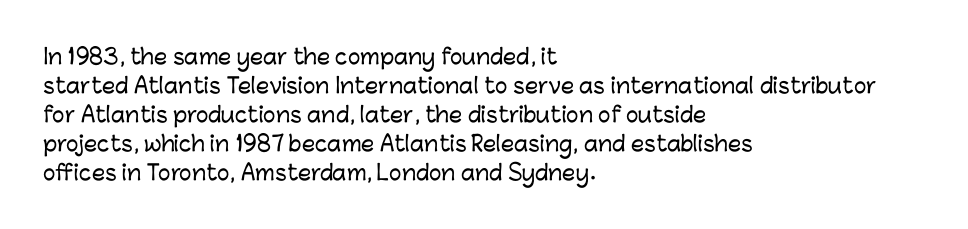
Does the leading feel generous? No, just average. Nobody touched the tracking dial on this one. This is the regular roman posture of the typeface. Visually the block forms a straight wall on the left and a jagged coastline on the right.
